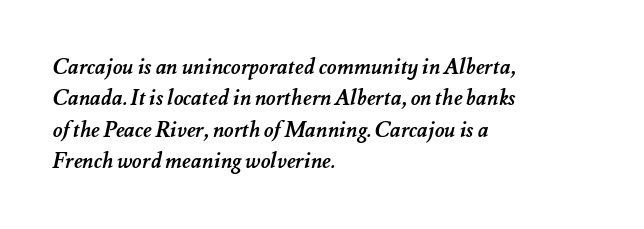
Letter spacing: default. The ragged edge is on the right, which tells us the setting is flush left. Pretty heavy lettering here — definitely bold. Successive baselines arrive at the customary interval. The baseline area is clear.
